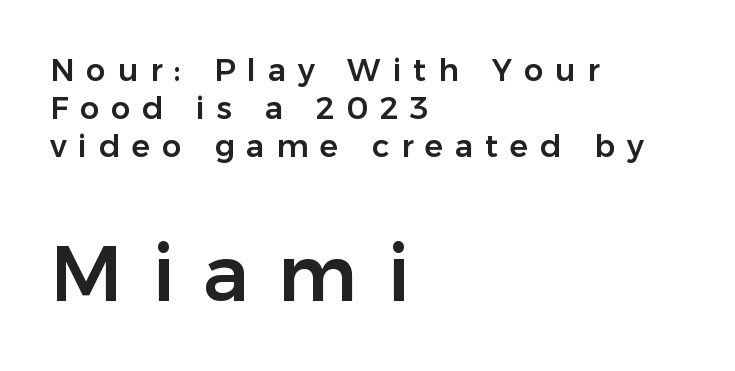
{"serif": "no", "italic": "no", "width": "normal", "stroke_contrast": "low", "x_height": "medium", "monospaced": "no", "underline": "no", "align": "left", "line_spacing_ratio": 1.23, "letter_spacing": "wide", "letter_spacing_em": 0.38, "larger_block": "second", "size_ratio": 2.48, "glyph_px": 77}
